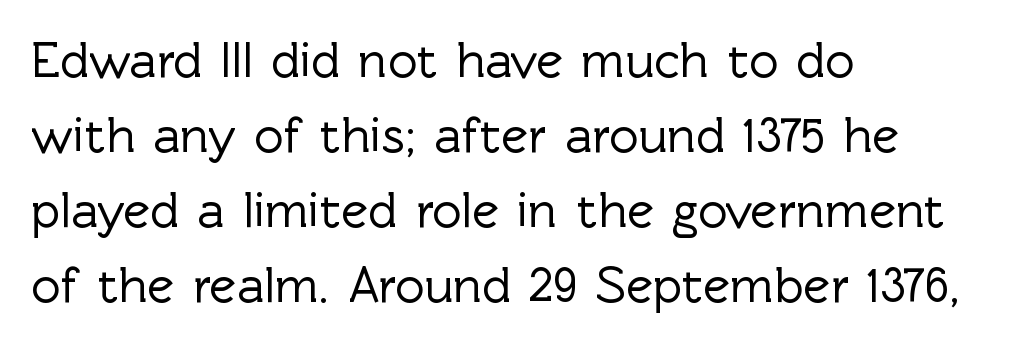
{"serif": "no", "italic": "no", "width": "normal", "x_height": "medium", "monospaced": "no", "underline": "no", "align": "left", "line_spacing": "normal", "line_spacing_ratio": 1.47, "letter_spacing": "normal", "letter_spacing_em": 0.0, "glyph_px": 51}
